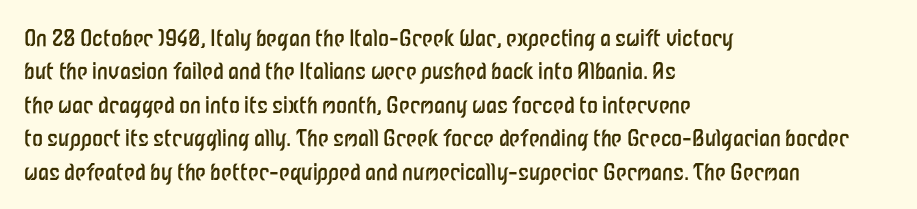
Q: Is the text bold? A: No.
Q: Is the text italic (slanted)? A: No, it is upright.
Q: Is the text underlined? A: No.
Q: How is the paragraph aligned? A: Left-aligned.
Q: Is the spacing between letters normal or unusually wide? A: Normal.
Q: Is the spacing between lines tight, normal or loose? A: Normal.
